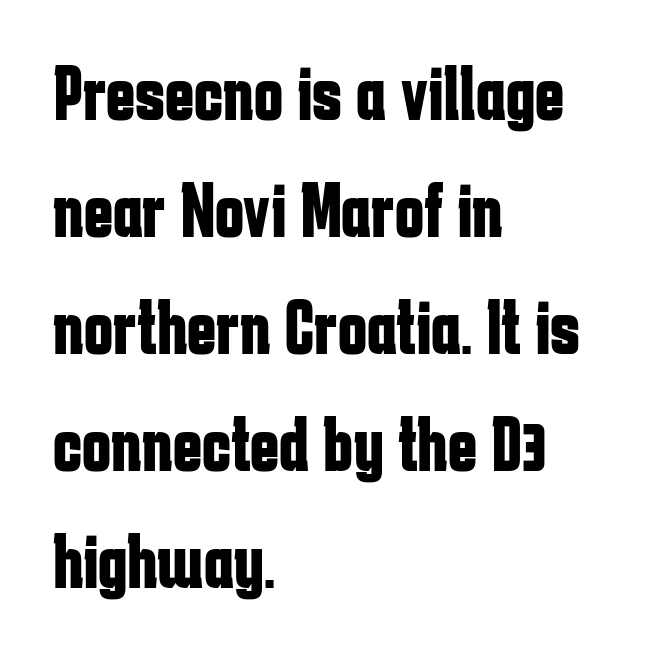
{"serif": "no", "italic": "no", "bold": "yes", "weight": "bold", "width": "condensed", "stroke_contrast": "low", "x_height": "medium", "monospaced": "no", "underline": "no", "align": "left", "line_spacing": "normal", "line_spacing_ratio": 1.5, "letter_spacing": "normal", "letter_spacing_em": 0.0, "glyph_px": 78}
